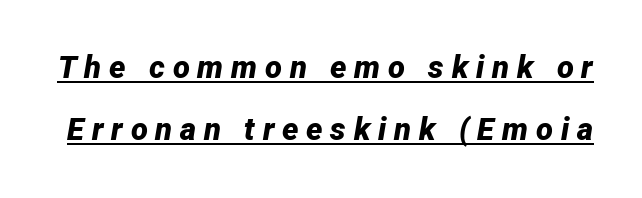
The passage shown stacks its lines with a broad gap. Do the characters align in a grid? No, the font is proportional. Beneath each row of characters lies a ruled line. The tracking reads as deliberately expanded to a designer's eye. Tall strokes in this sample are angled rather than plumb. Every letter is thick-stroked: bold, no question.
